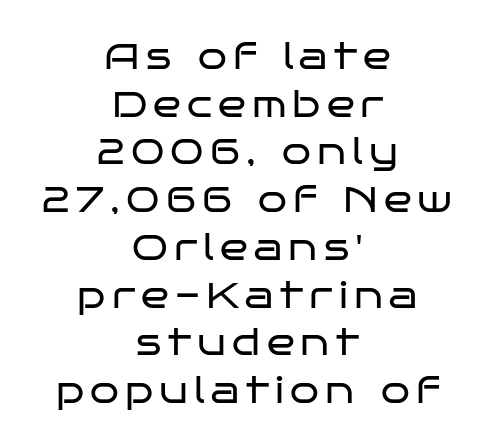
Q: Is the text bold? A: No.
Q: Is the text italic (slanted)? A: No, it is upright.
Q: Is the typeface a serif or a sans-serif typeface? A: Sans-serif.
Q: Is the text underlined? A: No.
Q: How is the paragraph aligned? A: Centered.
Q: Is the spacing between lines tight, normal or loose? A: Normal.
Q: Width (condensed, normal, or wide)? A: Wide.
Q: Stroke contrast? A: Low.
Q: x-height? A: Large.
Q: Monospaced? A: No.
